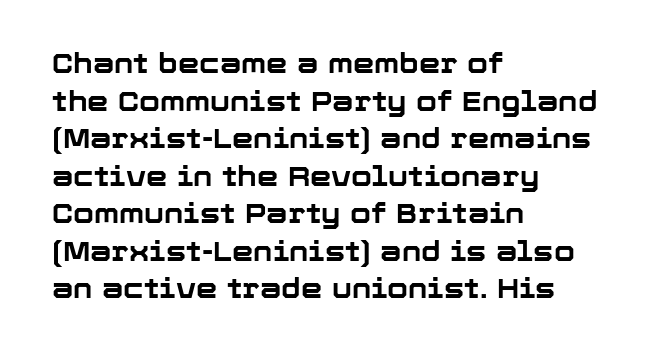
Its strokes are broad and dark, the hallmark of bold type. The letterforms sit shoulder to shoulder at normal distance. Horizontal alignment here is leftward, the default for most running prose. Each new line begins a customary step beneath the previous one. Has an underline been added? It has not. Characters remain perfectly vertical along every line.
